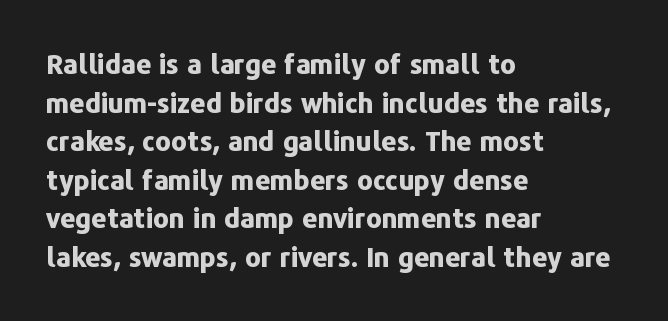
The image shows 27 px bold type, upright; set left-aligned, normal line spacing (1.43x), normal letter spacing, not underlined.
